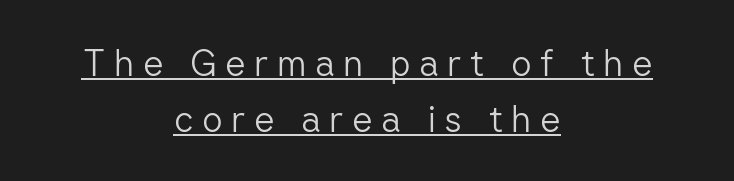
{"serif": "no", "italic": "no", "bold": "no", "weight": "light", "width": "normal", "stroke_contrast": "low", "x_height": "medium", "monospaced": "no", "underline": "yes", "align": "center", "line_spacing": "normal", "line_spacing_ratio": 1.56, "letter_spacing": "wide", "letter_spacing_em": 0.23, "glyph_px": 36}
